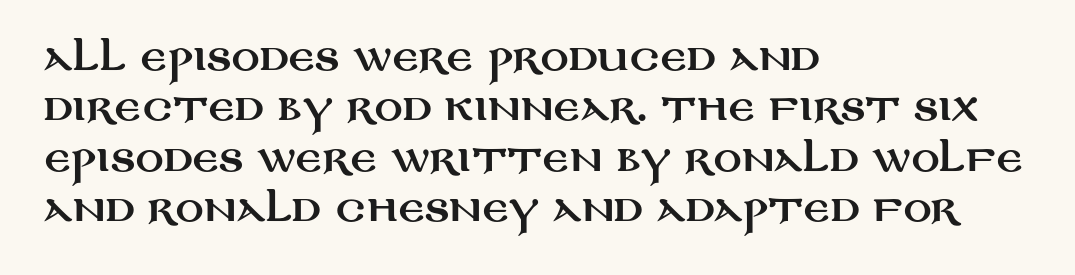
The image shows 35 px wide sans-serif type, upright; set left-aligned, normal line spacing (1.44x), normal letter spacing, not underlined; medium stroke contrast and a large x-height.
